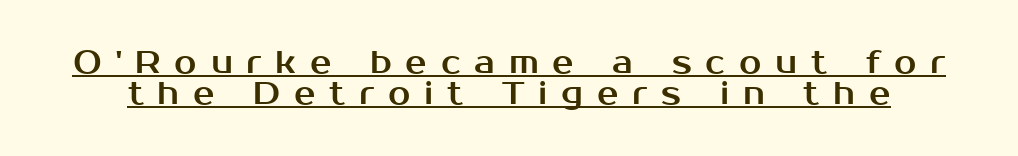
The image shows 32 px sans-serif type, upright; set tight line spacing (0.96x), unusually wide letter spacing (+0.43 em), underlined; medium stroke contrast and a medium x-height.
